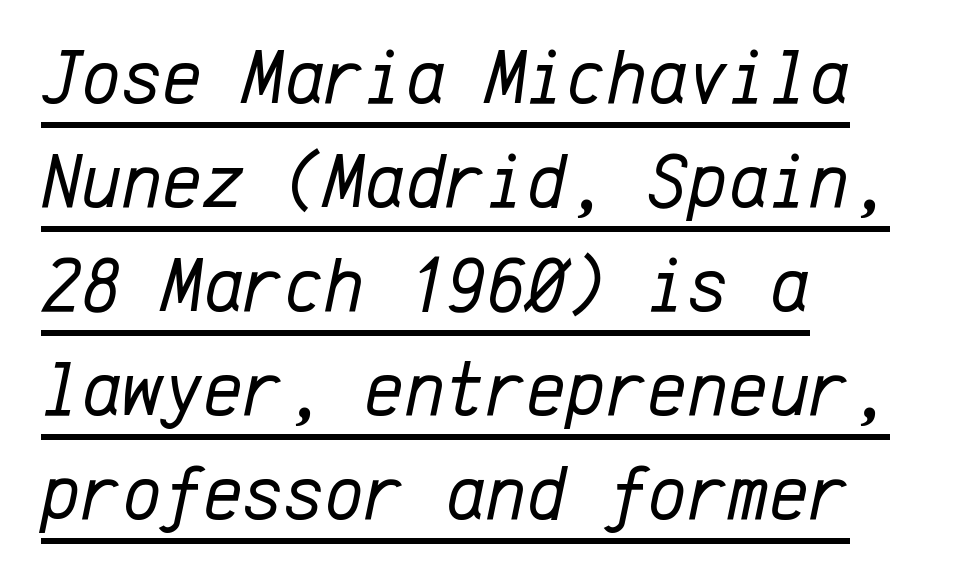
Leading: standard. Line beginnings align vertically; line endings do not. A light-to-regular cut is what we see here. A typesetter would call this zero additional tracking. The face used here has a pronounced slope to its letters. Each letter, wide or thin by design, is forced into the same width here.
